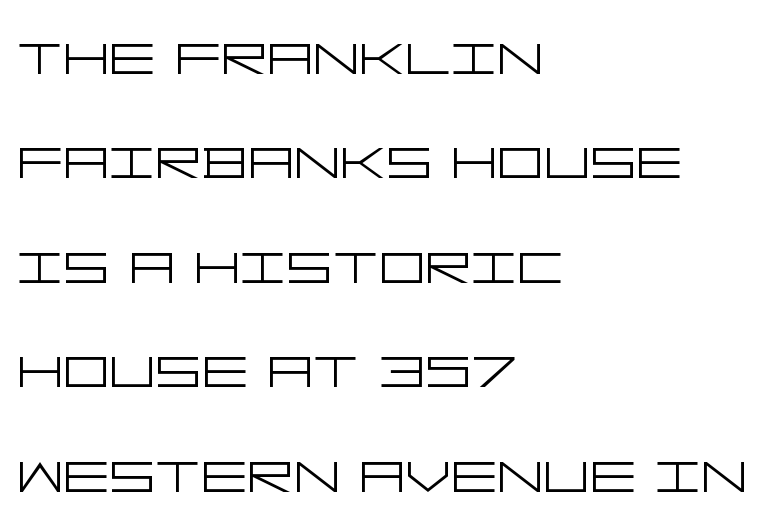
{"serif": "no", "italic": "no", "bold": "no", "weight": "light", "width": "wide", "stroke_contrast": "low", "x_height": "large", "underline": "no", "align": "left", "line_spacing": "normal", "line_spacing_ratio": 1.45, "letter_spacing": "normal", "letter_spacing_em": 0.0, "glyph_px": 72}
